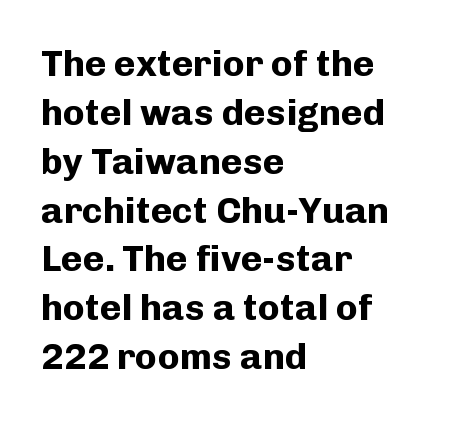
Nothing sits at the stroke ends, so this counts as sans-serif. Every row of glyphs begins at an identical x-position on the left. Compared with typical paragraphs, the rows here are spaced about the same. The face used here is rendered with its standard letterfit.
